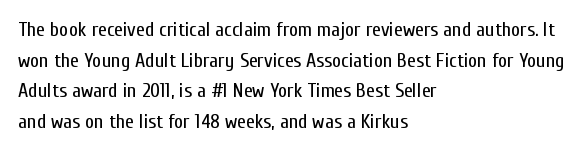
The image shows 20 px text type, upright; set left-aligned, normal line spacing (1.53x), normal letter spacing, not underlined.
